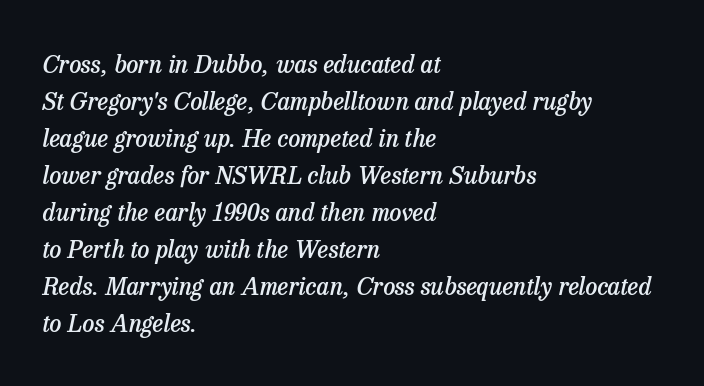
{"italic": "yes", "lean": "right", "slant_degrees": 13, "bold": "semi", "underline": "no", "align": "left", "line_spacing": "normal", "line_spacing_ratio": 1.54, "letter_spacing": "normal", "letter_spacing_em": 0.0, "glyph_px": 24}
